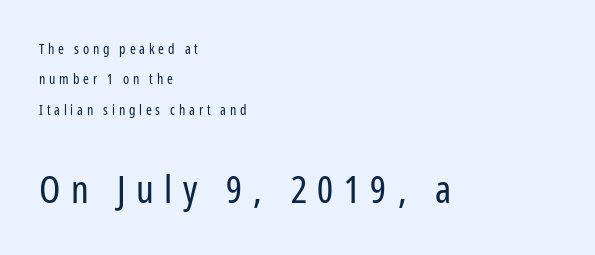
Q: Is the text bold? A: No.
Q: Is the text italic (slanted)? A: No, it is upright.
Q: Is the typeface a serif or a sans-serif typeface? A: Sans-serif.
Q: Is the text underlined? A: No.
Q: How is the paragraph aligned? A: Left-aligned.
Q: Is the spacing between letters normal or unusually wide? A: Unusually wide.
Q: Is the spacing between lines tight, normal or loose? A: Loose.
Q: Which block of text is set in a larger size, the first (top) or the second (bottom)? A: The second (bottom) one.
Q: Width (condensed, normal, or wide)? A: Condensed.
Q: Stroke contrast? A: Low.
Q: x-height? A: Medium.
Q: Monospaced? A: No.
